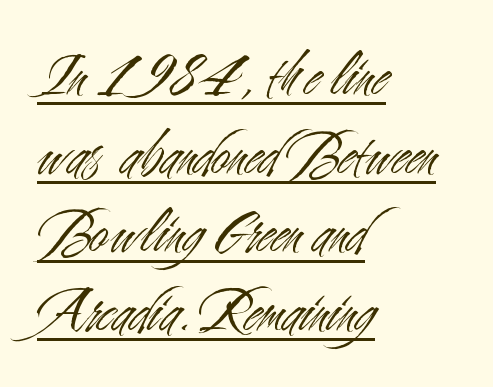
Q: Is the text bold? A: No.
Q: Is the text italic (slanted)? A: Yes.
Q: Is the typeface a serif or a sans-serif typeface? A: Sans-serif.
Q: Is the text underlined? A: Yes.
Q: How is the paragraph aligned? A: Left-aligned.
Q: Is the spacing between letters normal or unusually wide? A: Normal.
Q: Width (condensed, normal, or wide)? A: Condensed.
Q: Stroke contrast? A: Medium.
Q: x-height? A: Small.
Q: Monospaced? A: No.
